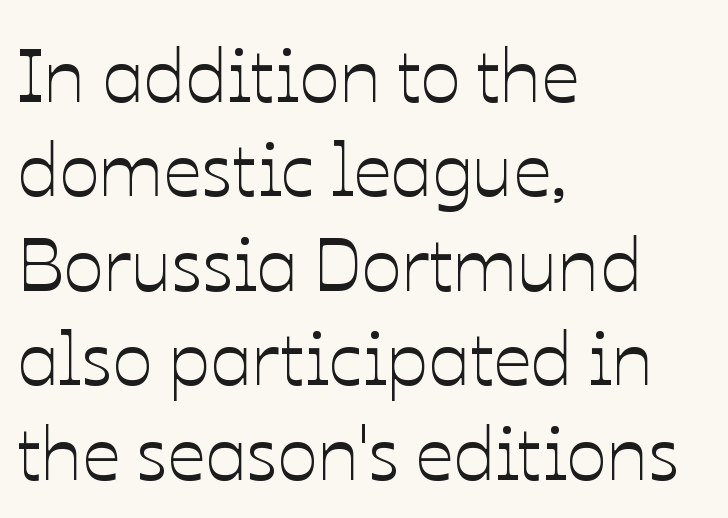
The image shows 75 px text type, upright; set left-aligned, normal line spacing (1.26x), normal letter spacing, not underlined; low stroke contrast and a medium x-height.
